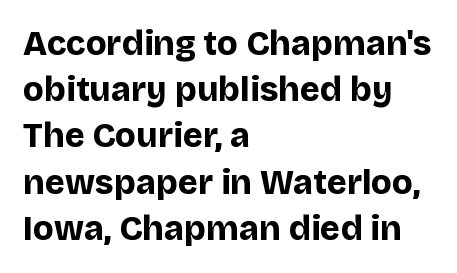
{"serif": "no", "italic": "no", "bold": "yes", "weight": "bold", "width": "normal", "stroke_contrast": "low", "x_height": "large", "monospaced": "no", "underline": "no", "align": "left", "line_spacing": "normal", "line_spacing_ratio": 1.36, "letter_spacing": "normal", "letter_spacing_em": 0.0, "glyph_px": 34}
